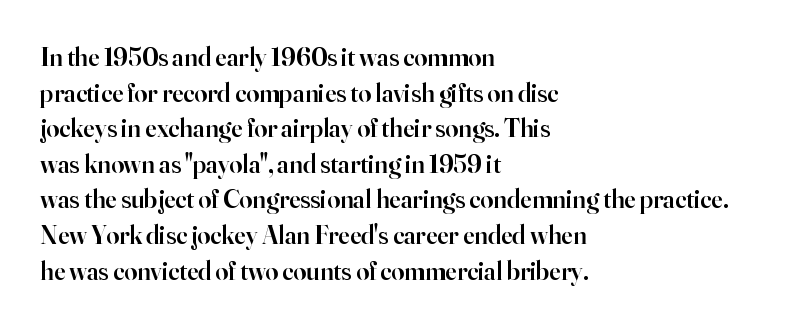
The letters sit at their default tracking, neither squeezed nor spread. Line starts are locked; line ends wander. These words are printed semibold, heavier than regular yet not bold. Does the lettering tilt? It doesn't — this is upright. Students, observe: this is what conventionally led text looks like. Type without underlining.
